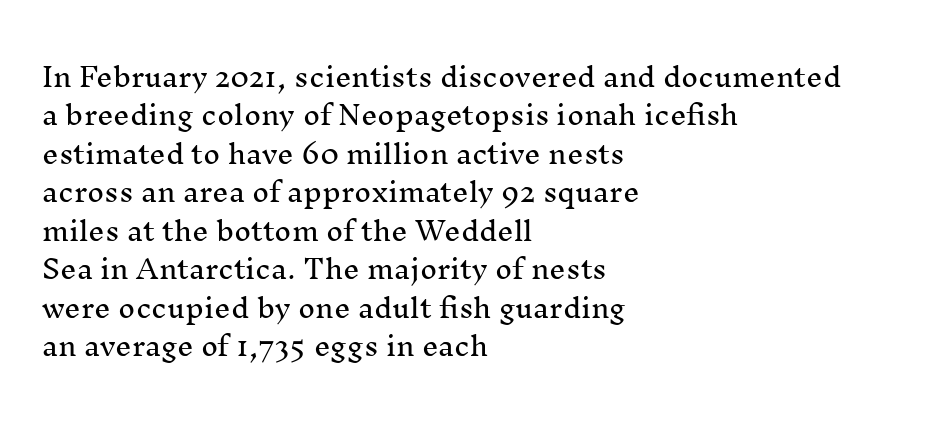
Q: Is the text italic (slanted)? A: No, it is upright.
Q: Is the text underlined? A: No.
Q: How is the paragraph aligned? A: Left-aligned.
Q: Is the spacing between letters normal or unusually wide? A: Normal.
Q: Is the spacing between lines tight, normal or loose? A: Normal.
